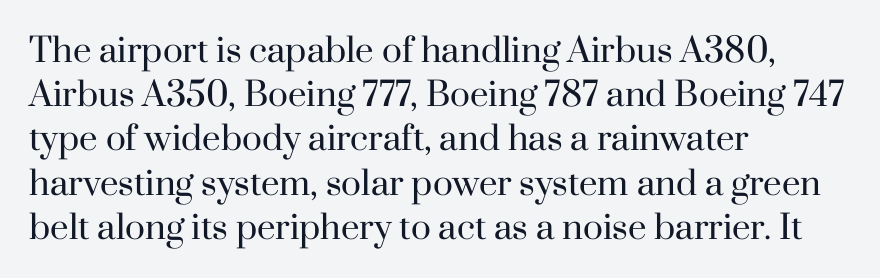
The image shows 33 px regular-weight serif type, upright; set left-aligned, normal line spacing (1.34x), normal letter spacing, not underlined; high stroke contrast and a small x-height.
